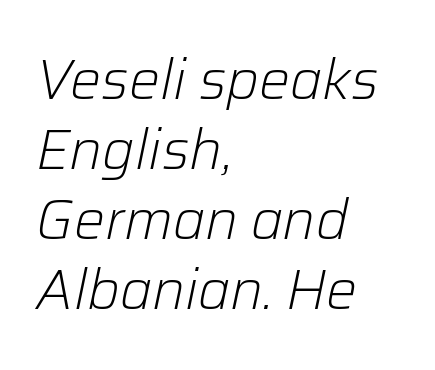
Regarding leading, the lines here are spaced in the standard way. Is the type heavy? It reads as light-to-regular instead. Glance below the letters and you will spot only blank space. The rendering uses natural spacing where letterforms have individual widths. Horizontal alignment here is leftward, the default for most running prose.
